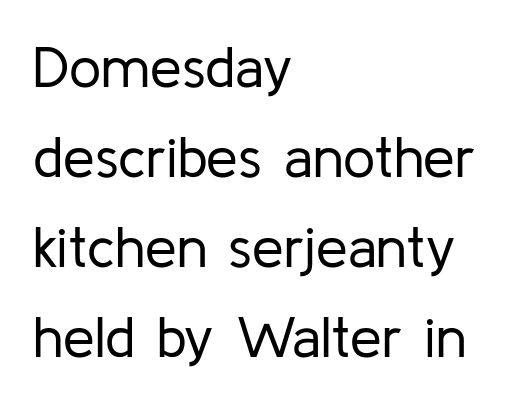
Is the block centered? No — it sits flush against the left margin. The vertical gap from one line to the next is medium. Default kerning and tracking; the words read as compact shapes. Proportional: the letters do not fall into vertical columns. This is roman type, the default non-slanted kind.
